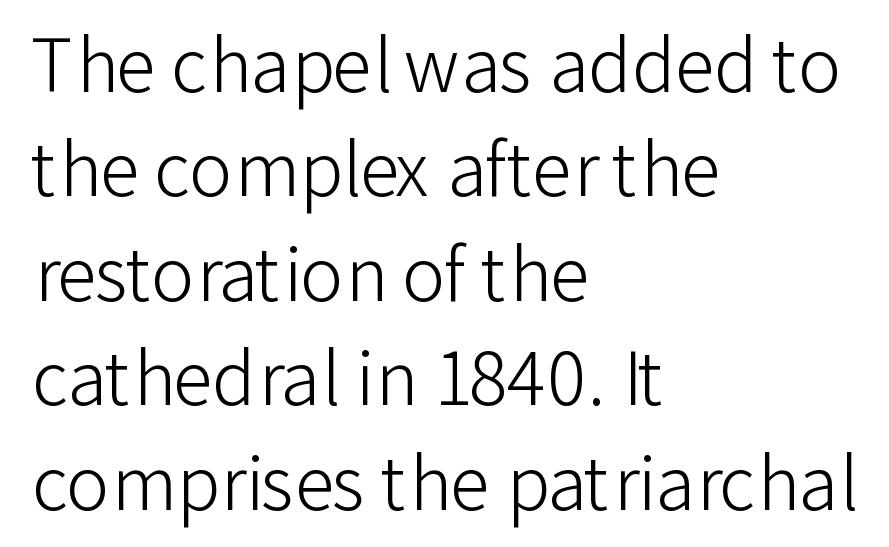
{"serif": "no", "italic": "no", "bold": "no", "weight": "light", "width": "normal", "stroke_contrast": "low", "x_height": "medium", "monospaced": "no", "underline": "no", "align": "left", "line_spacing": "normal", "line_spacing_ratio": 1.45, "letter_spacing": "normal", "letter_spacing_em": 0.0, "glyph_px": 72}
